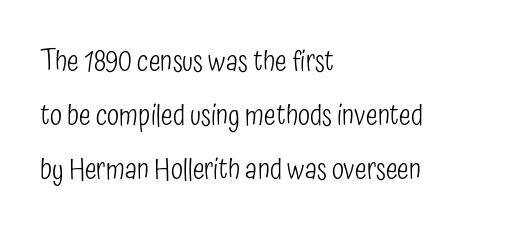
Q: Is the text bold? A: No.
Q: Is the text italic (slanted)? A: No, it is upright.
Q: Is the typeface a serif or a sans-serif typeface? A: Sans-serif.
Q: Is the text underlined? A: No.
Q: How is the paragraph aligned? A: Left-aligned.
Q: Is the spacing between letters normal or unusually wide? A: Normal.
Q: Is the spacing between lines tight, normal or loose? A: Loose.
Q: Width (condensed, normal, or wide)? A: Condensed.
Q: Stroke contrast? A: Low.
Q: x-height? A: Medium.
Q: Monospaced? A: No.
